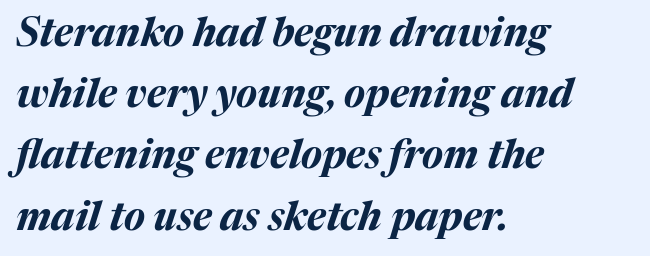
{"italic": "yes", "lean": "right", "slant_degrees": 17, "bold": "yes", "weight": "bold", "width": "normal", "stroke_contrast": "medium", "x_height": "medium", "monospaced": "no", "underline": "no", "align": "left", "line_spacing": "normal", "line_spacing_ratio": 1.57, "letter_spacing": "normal", "letter_spacing_em": 0.0, "glyph_px": 39}
